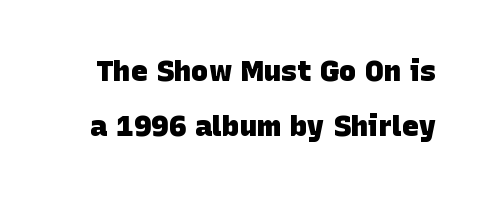
{"serif": "no", "bold": "yes", "weight": "heavy", "width": "normal", "stroke_contrast": "low", "x_height": "large", "monospaced": "no", "underline": "no", "line_spacing_ratio": 1.88, "letter_spacing": "normal", "letter_spacing_em": 0.0, "glyph_px": 29}
